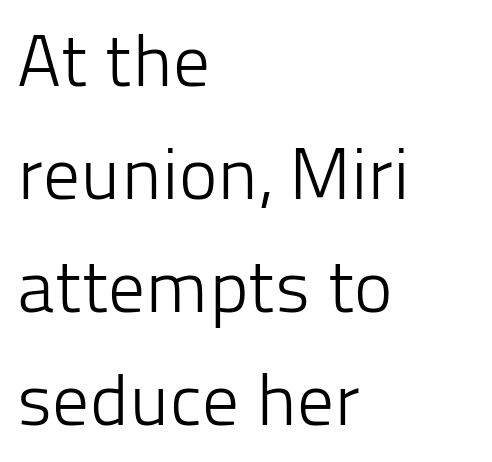
Every stem runs plumb, perpendicular to the baseline. Character widths vary here, with narrow letters taking less room than wide ones. All the whitespace from short lines collects on the right. The type family on display is of the sans-serif kind.
